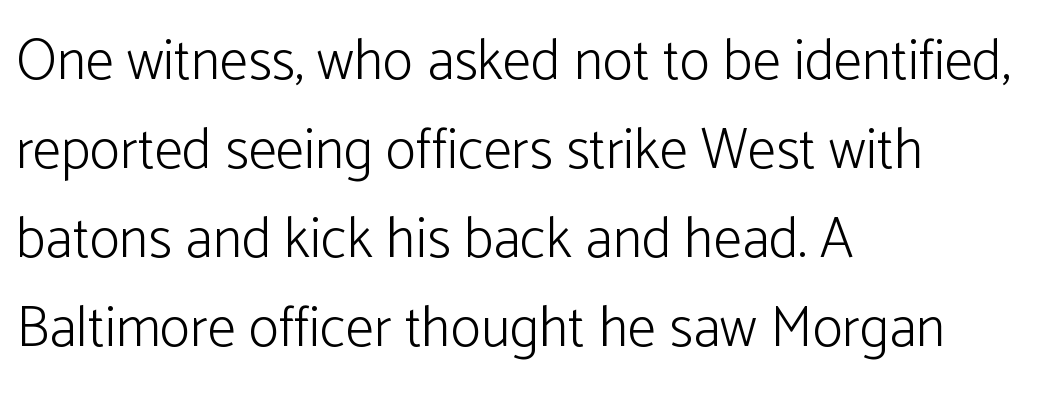
{"serif": "no", "italic": "no", "bold": "no", "weight": "light", "width": "normal", "stroke_contrast": "low", "x_height": "medium", "monospaced": "no", "underline": "no", "align": "left", "line_spacing": "normal", "line_spacing_ratio": 1.56, "letter_spacing": "normal", "letter_spacing_em": 0.0, "glyph_px": 57}
